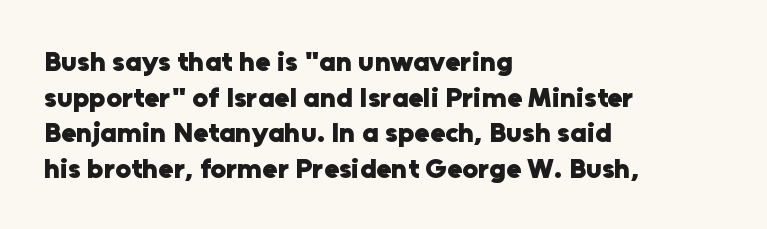
The characters look thick and weighty, a clear bold. Unlike a traditional serif, this face leaves its strokes unadorned. The font's upright variant was chosen for this text. The face used here is proportionally spaced, like ordinary book or web type. Glyph-to-glyph distance matches everyday printed text.
